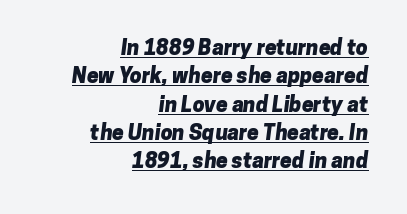
The block of text has a typical density, with ordinary space between rows. The rendering uses a bold face; every stroke is thick and dark. This is underlined copy, the kind a proofreader might mark for attention. The type is set solid horizontally, with unmodified tracking. Which margin do the lines hug? The right one — the left edge is uneven.
